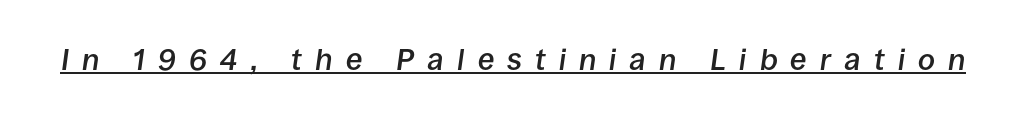
Proportional: the letters do not fall into vertical columns. Characters are canted at an angle relative to the baseline's perpendicular. Here the glyphs are tracked loosely, breaking word shapes into spaced letters. These lines carry some extra weight — a demibold, not a full bold. The specimen includes a rule beneath the text block's lines.
